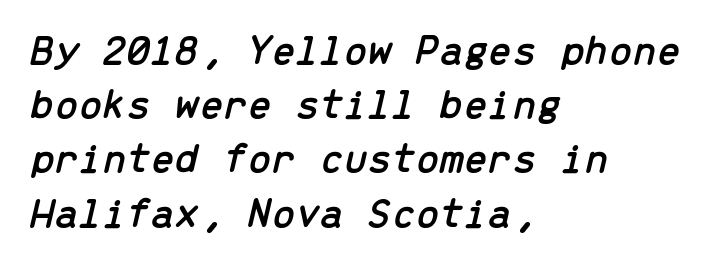
The image shows 43 px text type, italic (leaning right), monospaced; set left-aligned, normal line spacing (1.26x), normal letter spacing, not underlined; low stroke contrast and a medium x-height.
